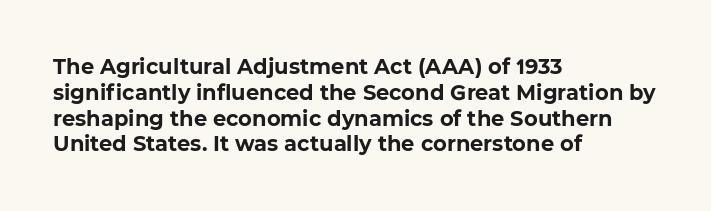
The image shows 21 px bold type; set left-aligned, line spacing 1.23x, normal letter spacing, not underlined.
